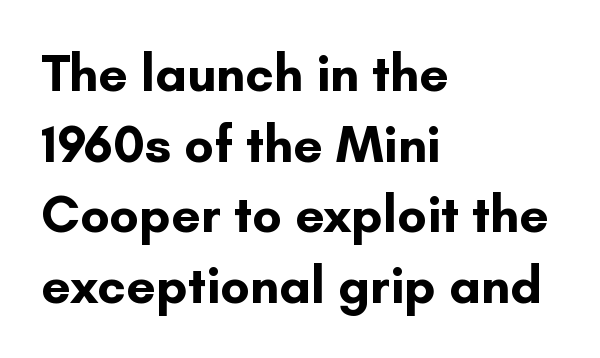
The image shows 52 px bold sans-serif type, upright; set left-aligned, normal line spacing (1.36x), normal letter spacing, not underlined; low stroke contrast and a small x-height.
